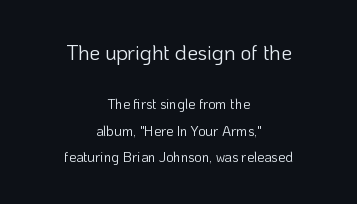
The image shows 21 px text type, upright; set centered, line spacing 1.88x, normal letter spacing, not underlined; the first (top) block is 1.5x larger.
